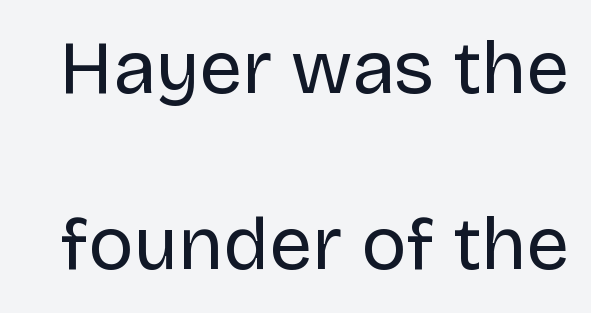
Q: Is the text bold? A: No.
Q: Is the text italic (slanted)? A: No, it is upright.
Q: Is the typeface a serif or a sans-serif typeface? A: Sans-serif.
Q: Is the text underlined? A: No.
Q: Is the spacing between letters normal or unusually wide? A: Normal.
Q: Is the spacing between lines tight, normal or loose? A: Loose.
Q: Width (condensed, normal, or wide)? A: Normal.
Q: Stroke contrast? A: Low.
Q: x-height? A: Large.
Q: Monospaced? A: No.
